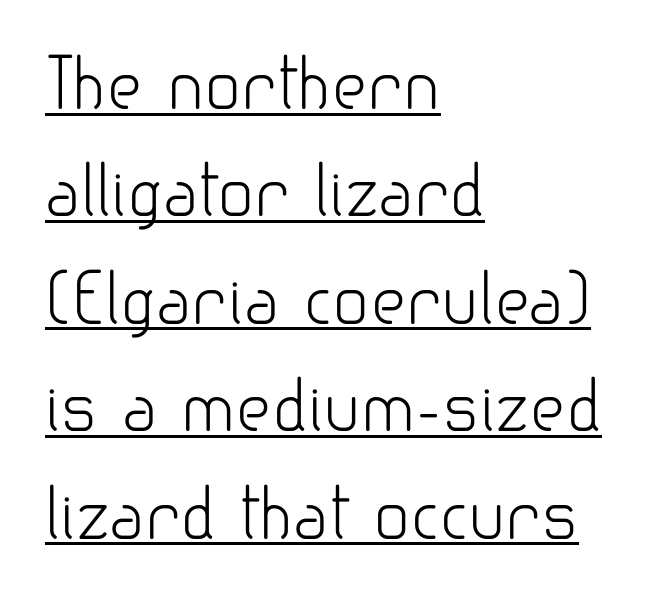
Q: Is the text bold? A: No.
Q: Is the text italic (slanted)? A: No, it is upright.
Q: Is the typeface a serif or a sans-serif typeface? A: Sans-serif.
Q: Is the text underlined? A: Yes.
Q: How is the paragraph aligned? A: Left-aligned.
Q: Is the spacing between letters normal or unusually wide? A: Normal.
Q: Is the spacing between lines tight, normal or loose? A: Normal.
Q: Width (condensed, normal, or wide)? A: Normal.
Q: Stroke contrast? A: Low.
Q: x-height? A: Small.
Q: Monospaced? A: No.
